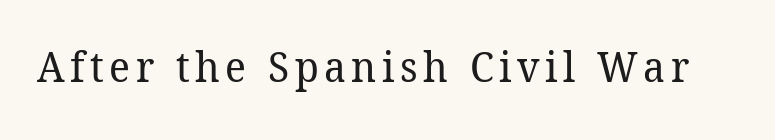
The letterforms sit at book weight or below. Descender tails drop into unmarked territory. These lines are rendered in a variable-pitch font. Type style note: has serifs.
